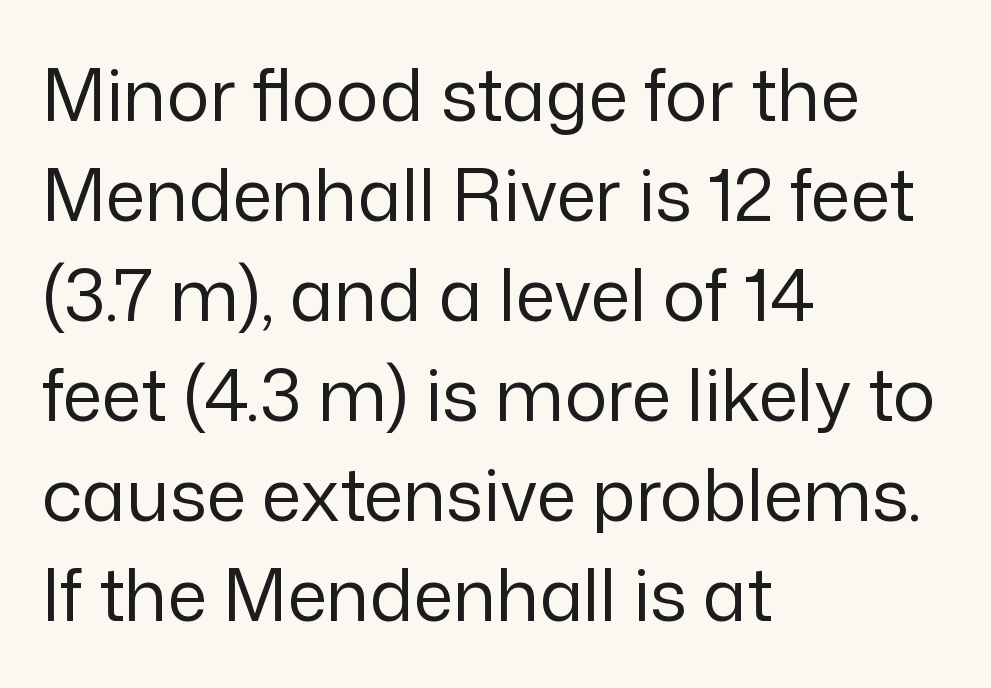
The face used here is proportionally spaced, like ordinary book or web type. One glance says typical: line gaps are just what's usual. The words here are not underlined. In terms of posture, this sample is upright.
